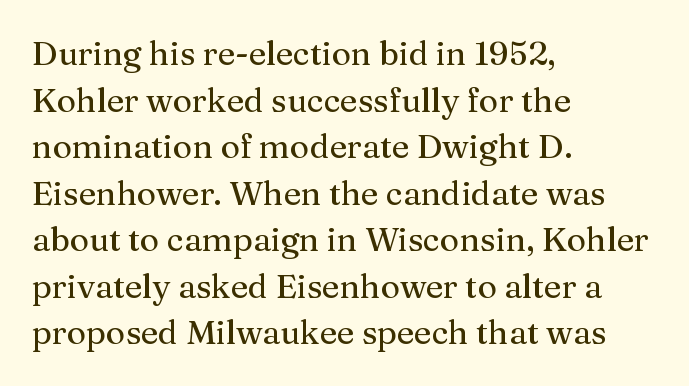
Nobody drew a line under any word here. Line beginnings align vertically; line endings do not. Quick note: not italic, upright. Each letter keeps its own natural width here, so spacing adapts to shape. The block of text has a typical density, with ordinary space between rows.
